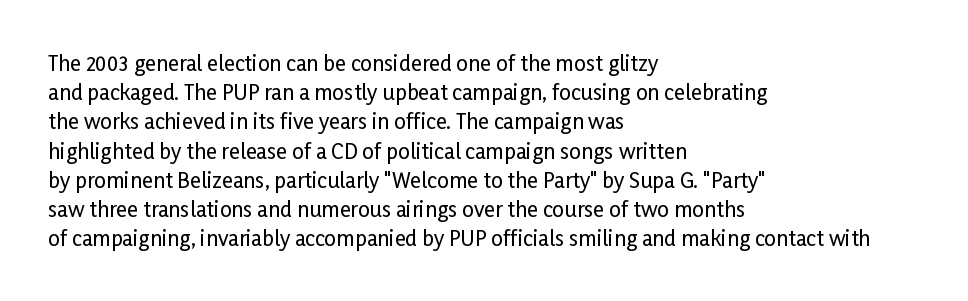
The image shows 21 px text type, upright; set left-aligned, normal line spacing (1.39x), normal letter spacing, not underlined.
